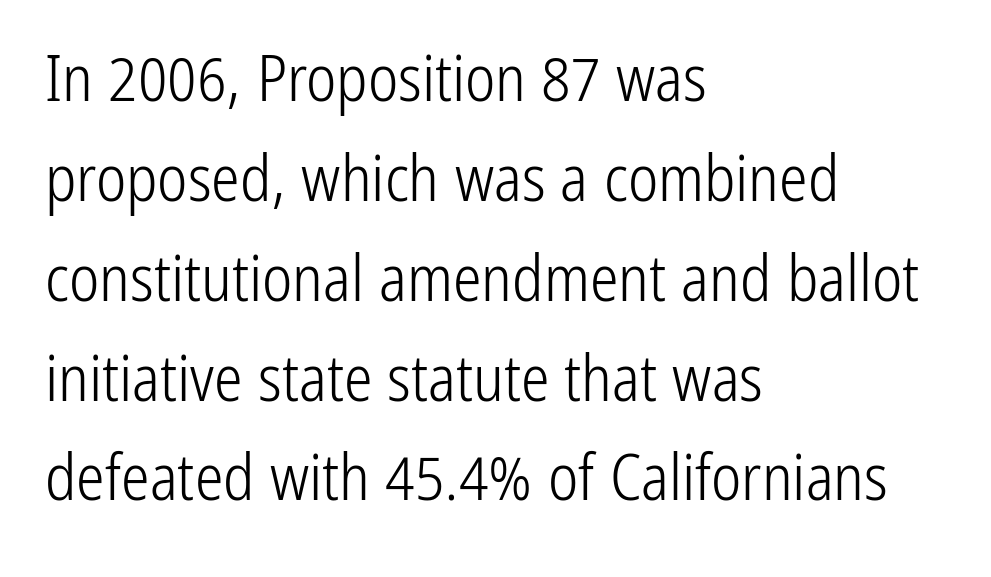
{"serif": "no", "italic": "no", "bold": "no", "weight": "light", "width": "condensed", "stroke_contrast": "low", "x_height": "medium", "monospaced": "no", "underline": "no", "align": "left", "line_spacing": "normal", "line_spacing_ratio": 1.56, "letter_spacing": "normal", "letter_spacing_em": 0.0, "glyph_px": 64}
